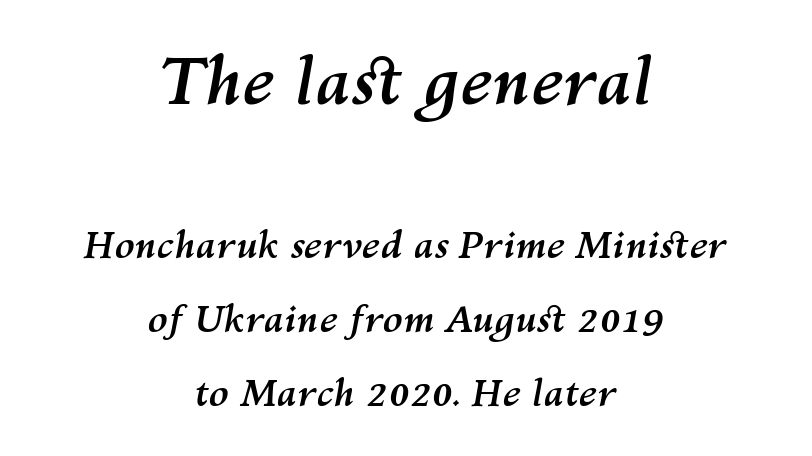
Q: Is the text bold? A: Yes.
Q: Is the text italic (slanted)? A: Yes, it leans right by about 10 degrees.
Q: Is the text underlined? A: No.
Q: How is the paragraph aligned? A: Centered.
Q: Is the spacing between letters normal or unusually wide? A: Normal.
Q: Is the spacing between lines tight, normal or loose? A: Loose.
Q: Which block of text is set in a larger size, the first (top) or the second (bottom)? A: The first (top) one.
Q: Width (condensed, normal, or wide)? A: Normal.
Q: Stroke contrast? A: Medium.
Q: x-height? A: Medium.
Q: Monospaced? A: No.
